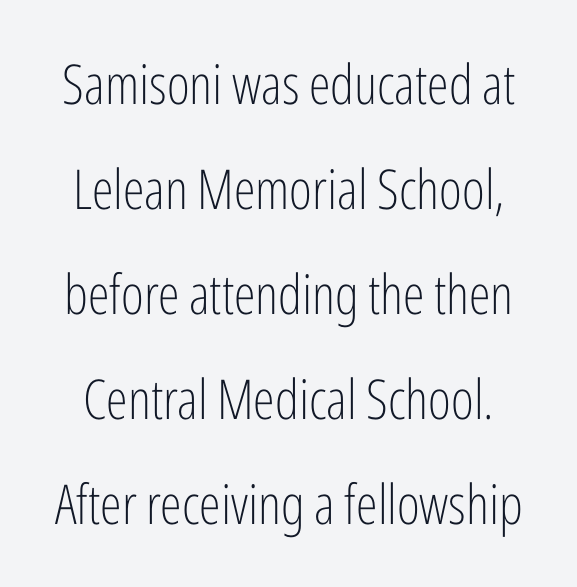
The typeface chosen for these lines omits serifs. Standard letterfit; no display-style spreading of the glyphs. Note the varied advance widths — an 'i' is clearly narrower than an 'm'. No italicization has been applied; the sample stays upright. The space between consecutive lines is lavish.
